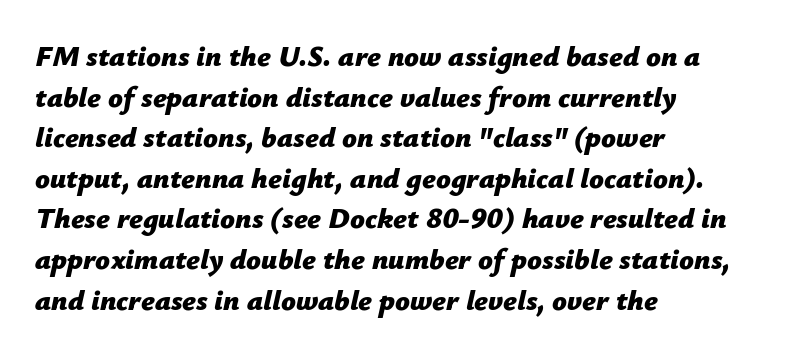
{"italic": "yes", "lean": "right", "slant_degrees": 12, "bold": "yes", "weight": "bold", "width": "normal", "stroke_contrast": "low", "x_height": "medium", "monospaced": "no", "underline": "no", "align": "left", "line_spacing": "normal", "line_spacing_ratio": 1.4, "letter_spacing": "normal", "letter_spacing_em": 0.0, "glyph_px": 29}
